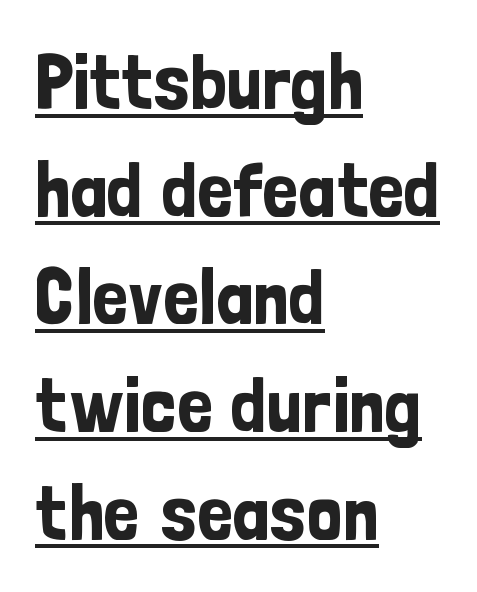
The image shows 78 px condensed sans-serif type, upright; set left-aligned, normal line spacing (1.38x), normal letter spacing, underlined; low stroke contrast and a medium x-height.
